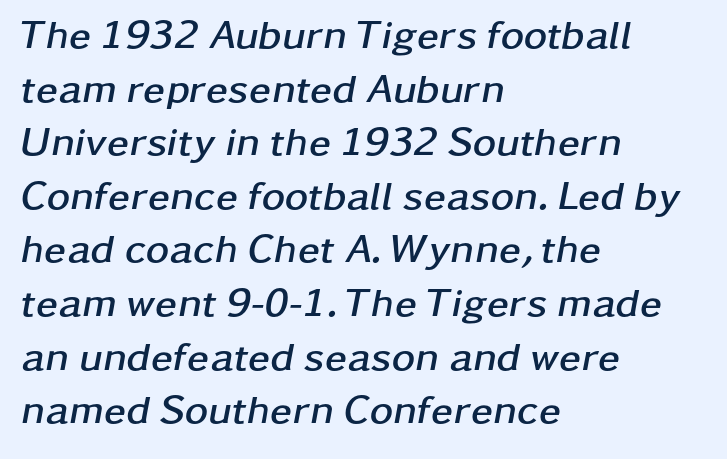
{"italic": "yes", "lean": "right", "slant_degrees": 11, "bold": "yes", "weight": "semibold", "width": "wide", "stroke_contrast": "low", "x_height": "medium", "monospaced": "no", "underline": "no", "align": "left", "line_spacing": "normal", "line_spacing_ratio": 1.34, "letter_spacing": "normal", "letter_spacing_em": 0.0, "glyph_px": 40}
